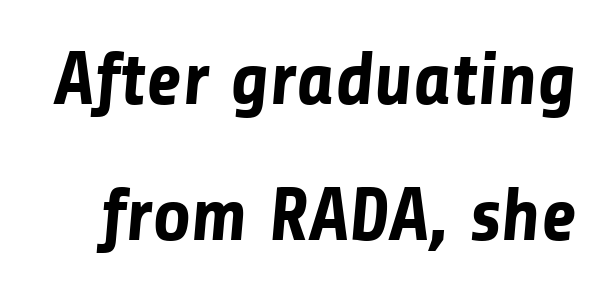
Q: Is the text bold? A: Yes.
Q: Is the typeface a serif or a sans-serif typeface? A: Sans-serif.
Q: Is the text underlined? A: No.
Q: Is the spacing between letters normal or unusually wide? A: Normal.
Q: Width (condensed, normal, or wide)? A: Normal.
Q: Stroke contrast? A: Low.
Q: x-height? A: Medium.
Q: Monospaced? A: No.
